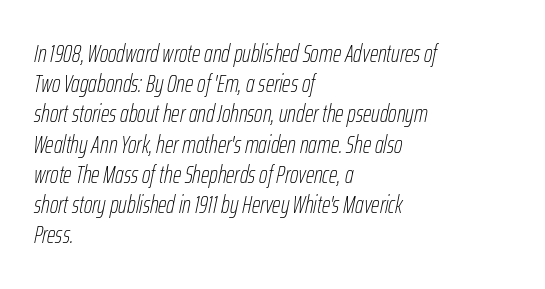
Q: Is the text bold? A: No.
Q: Is the text italic (slanted)? A: Yes, it leans right by about 12 degrees.
Q: Is the text underlined? A: No.
Q: How is the paragraph aligned? A: Left-aligned.
Q: Is the spacing between letters normal or unusually wide? A: Normal.
Q: Is the spacing between lines tight, normal or loose? A: Normal.
